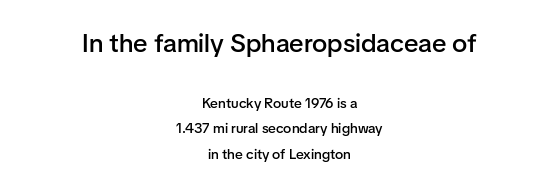
{"italic": "no", "bold": "semi", "underline": "no", "align": "center", "line_spacing_ratio": 1.81, "letter_spacing": "normal", "letter_spacing_em": 0.0, "larger_block": "first", "size_ratio": 1.86, "glyph_px": 26}
